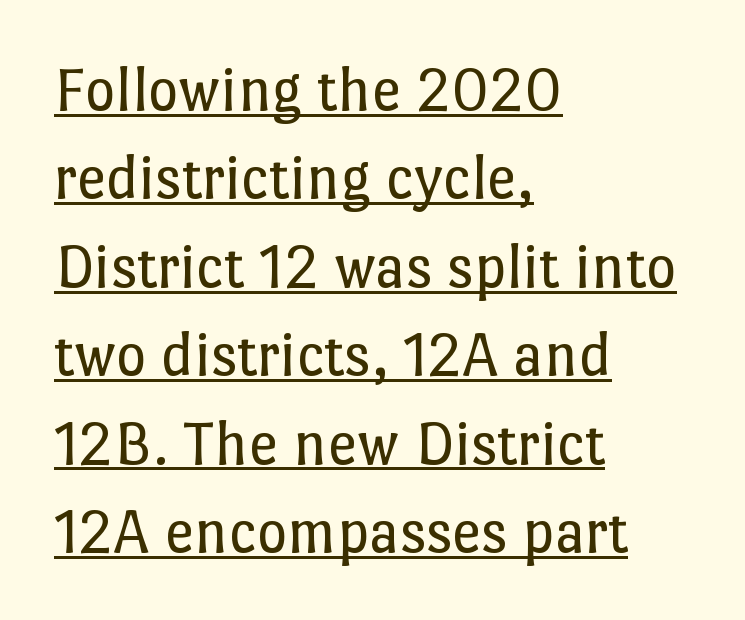
The rendered words wear a rule along their underside. The passage is arranged the way most books set body copy — flush left. In terms of posture, this sample is upright. Look at the tracking — it's just the regular setting, nothing added. Leading matches the norm, producing a regular column.
